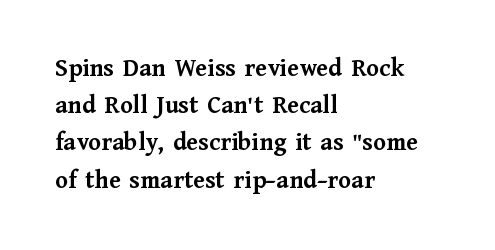
Q: Is the text bold? A: Yes.
Q: Is the text italic (slanted)? A: No, it is upright.
Q: Is the text underlined? A: No.
Q: How is the paragraph aligned? A: Left-aligned.
Q: Is the spacing between letters normal or unusually wide? A: Normal.
Q: Is the spacing between lines tight, normal or loose? A: Normal.
